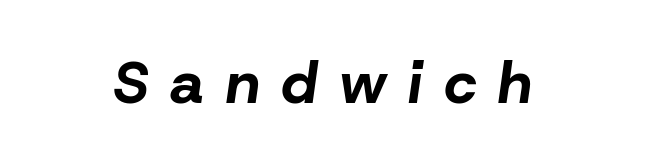
Q: Is the text bold? A: Yes.
Q: Is the text italic (slanted)? A: Yes, it leans right by about 8 degrees.
Q: Is the text underlined? A: No.
Q: Is the spacing between letters normal or unusually wide? A: Unusually wide.
Q: Width (condensed, normal, or wide)? A: Normal.
Q: Stroke contrast? A: Low.
Q: x-height? A: Medium.
Q: Monospaced? A: No.
